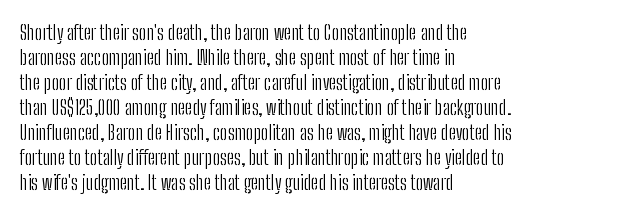
The image shows 20 px text type, upright; set left-aligned, normal line spacing (1.25x), normal letter spacing, not underlined.
